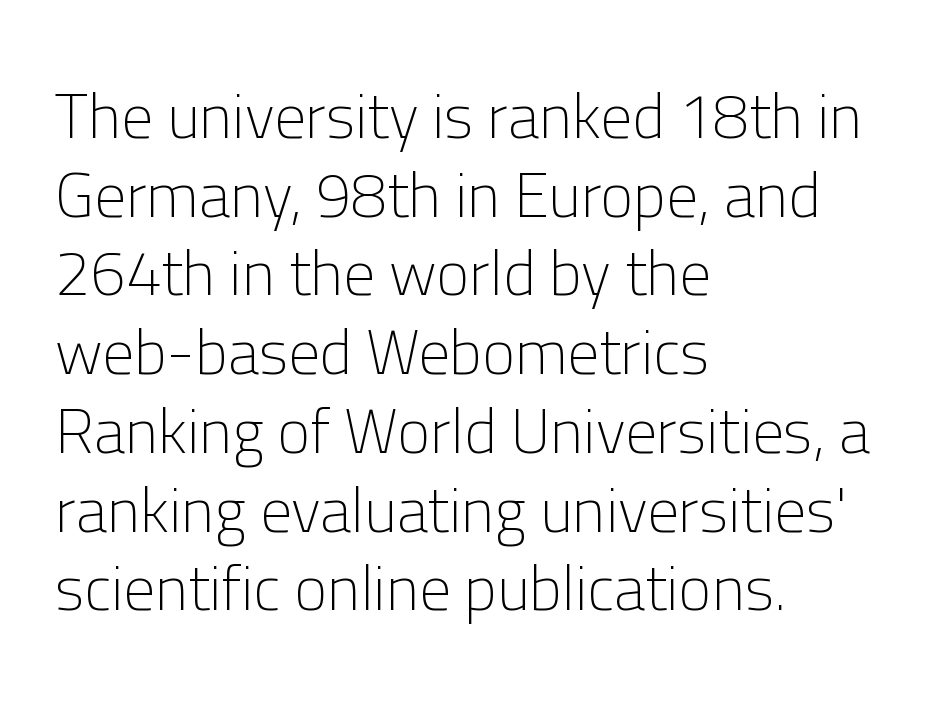
{"serif": "no", "italic": "no", "bold": "no", "weight": "light", "width": "normal", "stroke_contrast": "low", "x_height": "medium", "monospaced": "no", "underline": "no", "align": "left", "line_spacing": "normal", "line_spacing_ratio": 1.25, "letter_spacing": "normal", "letter_spacing_em": 0.0, "glyph_px": 63}
